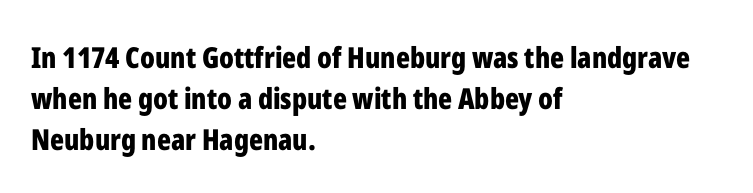
The image shows 29 px bold, condensed sans-serif type, upright; set left-aligned, normal line spacing (1.42x), normal letter spacing, not underlined; low stroke contrast and a medium x-height.
